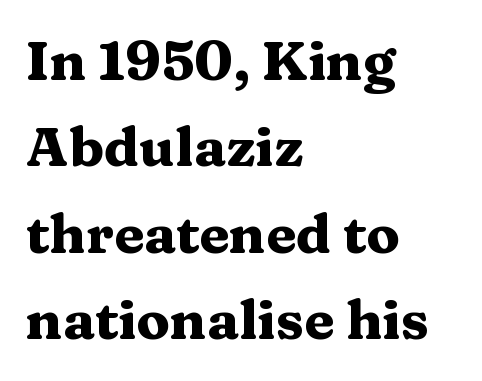
Quick note: interline space is typical. Plain, unruled lines of type. The rendering keeps characters at their native spacing. Teacher's note: observe the even left margin — that is flush-left alignment. A roman cut, with each character standing at attention. Proportional: the letters do not fall into vertical columns.
